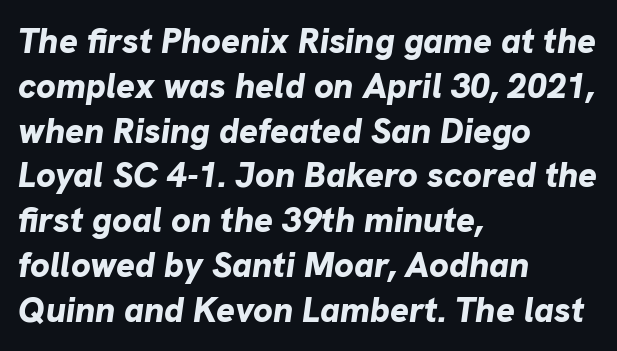
Q: Is the text bold? A: Yes.
Q: Is the text italic (slanted)? A: Yes, it leans right by about 8 degrees.
Q: Is the text underlined? A: No.
Q: How is the paragraph aligned? A: Left-aligned.
Q: Is the spacing between letters normal or unusually wide? A: Normal.
Q: Is the spacing between lines tight, normal or loose? A: Normal.
Q: Width (condensed, normal, or wide)? A: Normal.
Q: Stroke contrast? A: Low.
Q: x-height? A: Medium.
Q: Monospaced? A: No.
